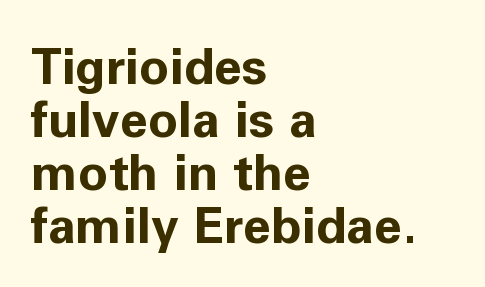
{"serif": "no", "italic": "no", "bold": "yes", "weight": "bold", "width": "normal", "stroke_contrast": "low", "x_height": "medium", "monospaced": "no", "underline": "no", "align": "left", "line_spacing": "tight", "line_spacing_ratio": 1.06, "letter_spacing": "normal", "letter_spacing_em": 0.0, "glyph_px": 50}
